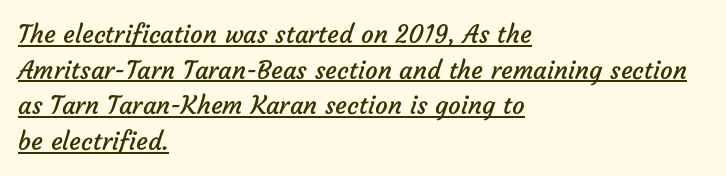
{"bold": "no", "underline": "yes", "align": "left", "line_spacing": "normal", "line_spacing_ratio": 1.43, "letter_spacing": "normal", "letter_spacing_em": 0.0, "glyph_px": 25}
